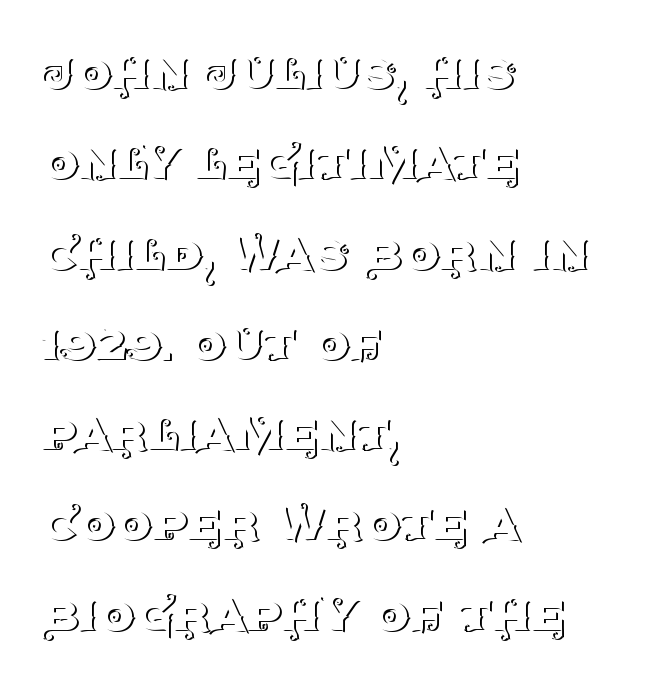
The image shows 59 px thin serif type, upright; set left-aligned, normal line spacing (1.53x), normal letter spacing, not underlined; medium stroke contrast and a large x-height.
